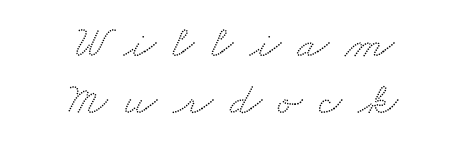
Q: Is the typeface a serif or a sans-serif typeface? A: Serif.
Q: Is the text underlined? A: No.
Q: How is the paragraph aligned? A: Centered.
Q: Is the spacing between letters normal or unusually wide? A: Unusually wide.
Q: Width (condensed, normal, or wide)? A: Wide.
Q: Stroke contrast? A: Medium.
Q: x-height? A: Small.
Q: Monospaced? A: No.
